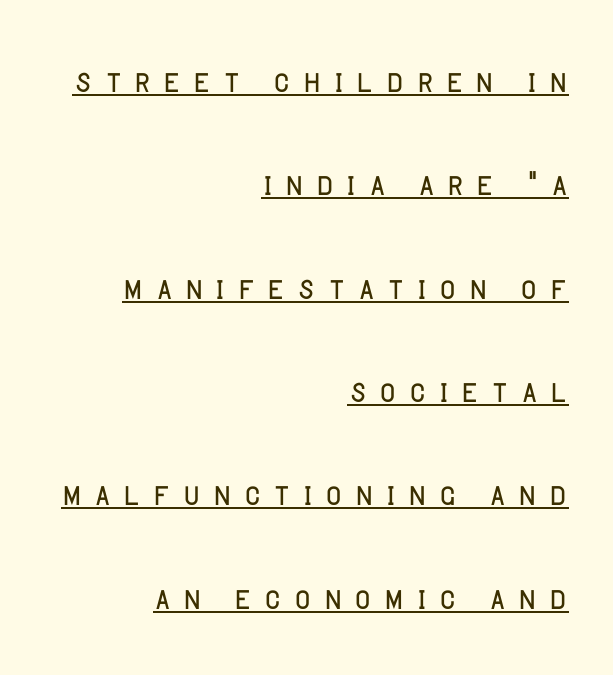
The image shows 42 px light sans-serif type, upright; set right-aligned, loose line spacing (2.46x), unusually wide letter spacing (+0.25 em), underlined; low stroke contrast and a large x-height.
